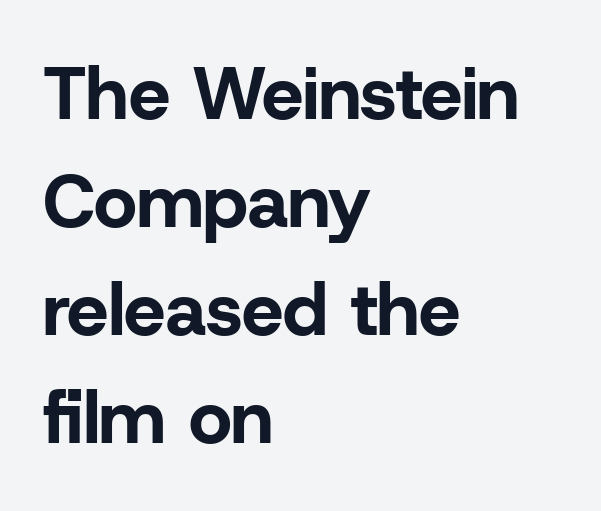
The image shows 74 px bold sans-serif type, upright; set left-aligned, normal line spacing (1.46x), normal letter spacing, not underlined; low stroke contrast and a medium x-height.
